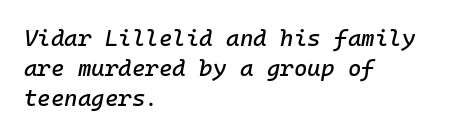
Q: Is the text italic (slanted)? A: Yes, it leans right by about 10 degrees.
Q: Is the text underlined? A: No.
Q: How is the paragraph aligned? A: Left-aligned.
Q: Is the spacing between letters normal or unusually wide? A: Normal.
Q: Is the spacing between lines tight, normal or loose? A: Normal.
